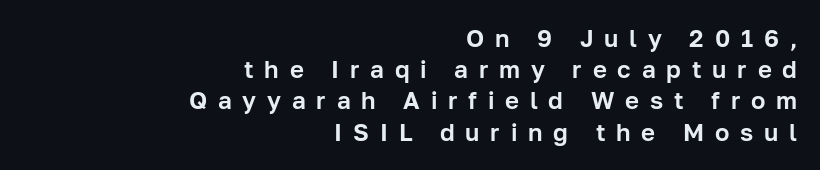
Q: Is the text italic (slanted)? A: No, it is upright.
Q: Is the text underlined? A: No.
Q: How is the paragraph aligned? A: Right-aligned.
Q: Is the spacing between letters normal or unusually wide? A: Unusually wide.
Q: Is the spacing between lines tight, normal or loose? A: Normal.
